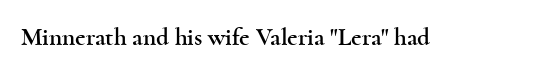
If you drew a line through each stem, it would be perfectly vertical. Characters follow at the spacing the type designer built in. The words here are not underlined.
